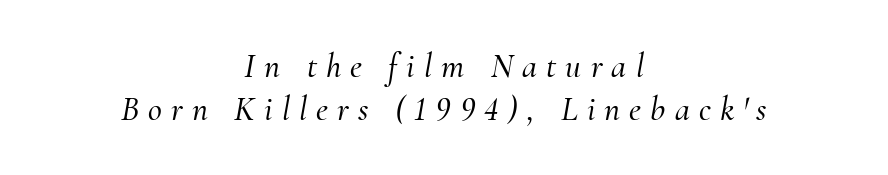
Q: Is the text italic (slanted)? A: Yes, it leans right by about 10 degrees.
Q: Is the typeface a serif or a sans-serif typeface? A: Serif.
Q: Is the text underlined? A: No.
Q: How is the paragraph aligned? A: Centered.
Q: Is the spacing between letters normal or unusually wide? A: Unusually wide.
Q: Is the spacing between lines tight, normal or loose? A: Normal.
Q: Width (condensed, normal, or wide)? A: Normal.
Q: Stroke contrast? A: Medium.
Q: x-height? A: Small.
Q: Monospaced? A: No.
